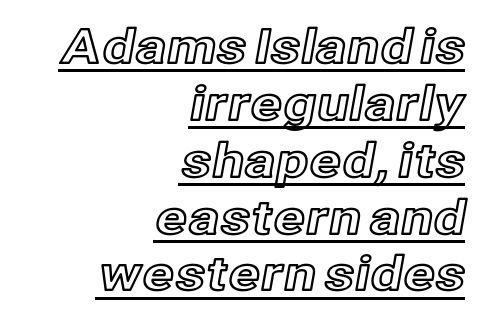
A typesetter would call this zero additional tracking. These lines are set flush right with a ragged left edge. What decoration does the sample have? An underline. Character widths vary here, with narrow letters taking less room than wide ones.
